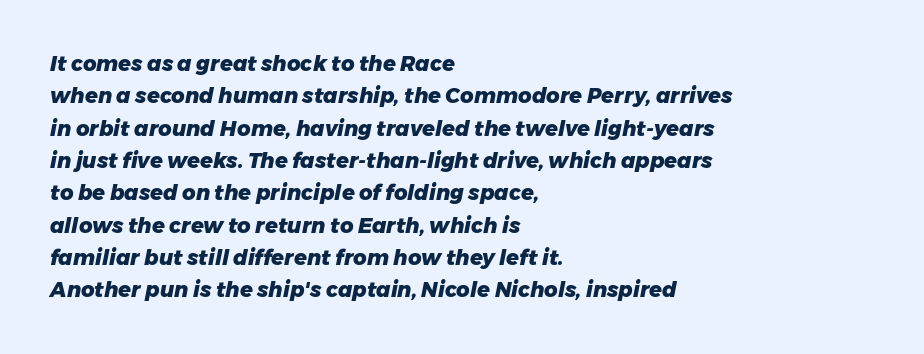
{"italic": "yes", "lean": "right", "slant_degrees": 11, "bold": "yes", "underline": "no", "align": "left", "line_spacing": "normal", "line_spacing_ratio": 1.54, "letter_spacing": "normal", "letter_spacing_em": 0.0, "glyph_px": 21}
